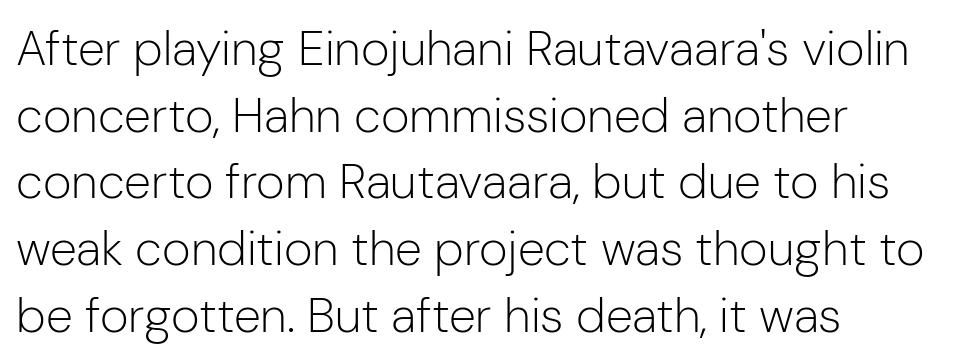
The image shows 49 px light sans-serif type, upright; set left-aligned, normal line spacing (1.36x), normal letter spacing, not underlined; low stroke contrast and a medium x-height.
